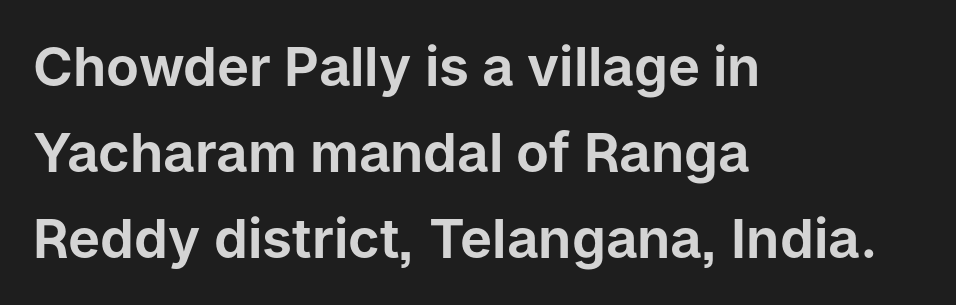
{"serif": "no", "italic": "no", "width": "normal", "stroke_contrast": "low", "x_height": "medium", "monospaced": "no", "underline": "no", "align": "left", "line_spacing": "normal", "line_spacing_ratio": 1.59, "letter_spacing": "normal", "letter_spacing_em": 0.0, "glyph_px": 54}
